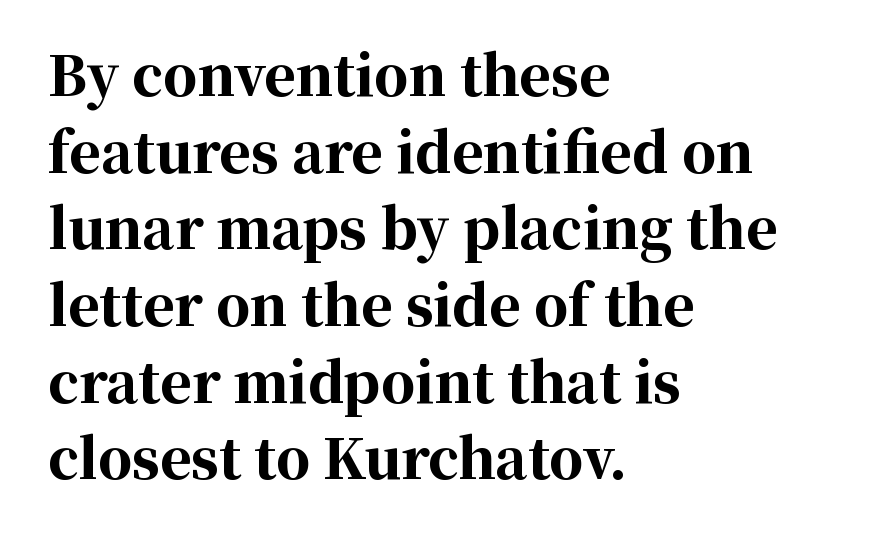
The letters stand straight up with perfectly vertical stems. Bare-footed words on every line. Is this a fixed-width face? No — the glyphs have proportional, varying widths. The rag falls on the right side of this text block.
